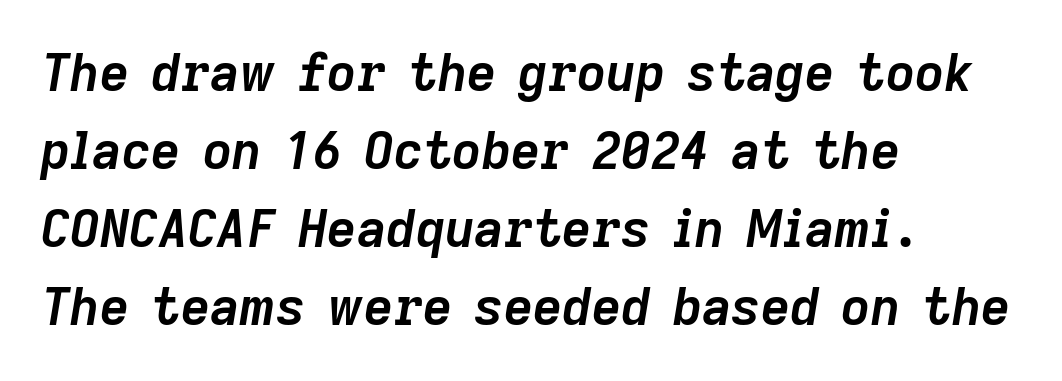
The image shows 51 px semibold type, italic (leaning right); set left-aligned, normal line spacing (1.53x), normal letter spacing, not underlined; low stroke contrast and a medium x-height.
